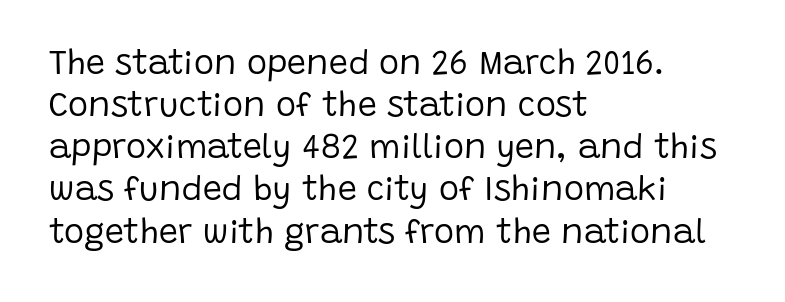
The image shows 34 px regular-weight sans-serif type, upright; set left-aligned, line spacing 1.24x, normal letter spacing, not underlined; low stroke contrast and a large x-height.
